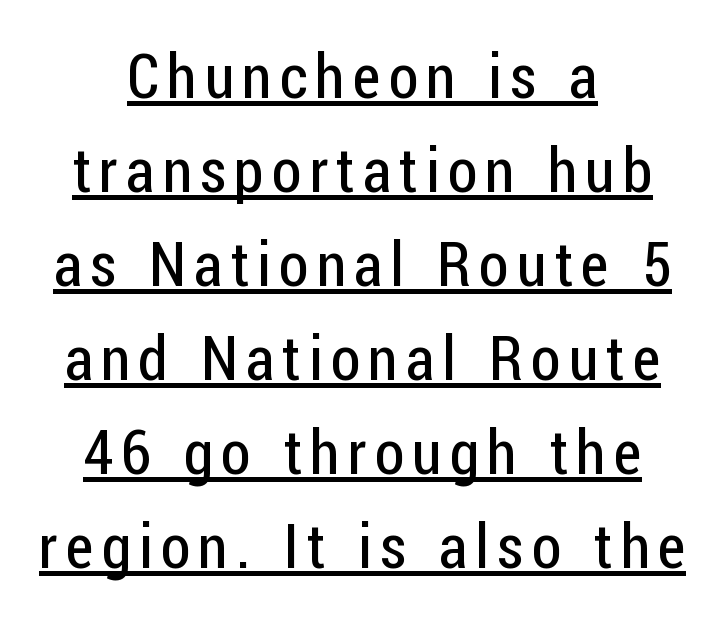
Q: Is the text bold? A: No.
Q: Is the text italic (slanted)? A: No, it is upright.
Q: Is the typeface a serif or a sans-serif typeface? A: Sans-serif.
Q: Is the text underlined? A: Yes.
Q: How is the paragraph aligned? A: Centered.
Q: Is the spacing between lines tight, normal or loose? A: Normal.
Q: Width (condensed, normal, or wide)? A: Condensed.
Q: Stroke contrast? A: Low.
Q: x-height? A: Medium.
Q: Monospaced? A: No.
